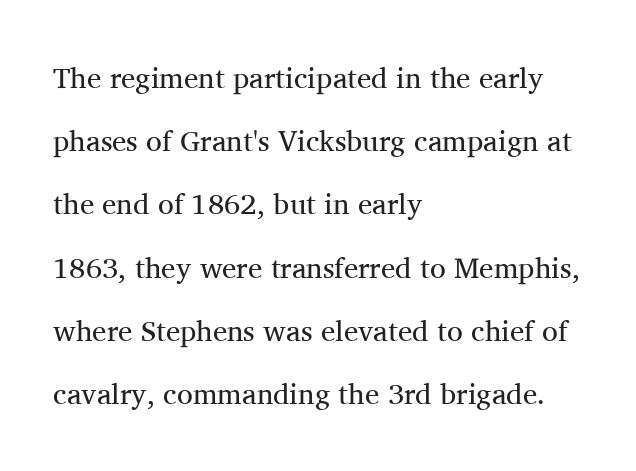
{"serif": "yes", "italic": "no", "bold": "no", "weight": "regular", "width": "normal", "stroke_contrast": "medium", "x_height": "medium", "monospaced": "no", "underline": "no", "align": "left", "line_spacing": "loose", "line_spacing_ratio": 2.18, "letter_spacing": "normal", "letter_spacing_em": 0.0, "glyph_px": 29}
